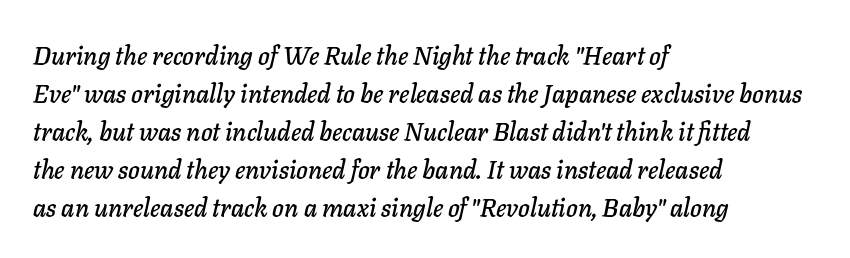
{"italic": "yes", "lean": "right", "slant_degrees": 11, "underline": "no", "align": "left", "line_spacing": "normal", "line_spacing_ratio": 1.52, "letter_spacing": "normal", "letter_spacing_em": 0.0, "glyph_px": 25}
